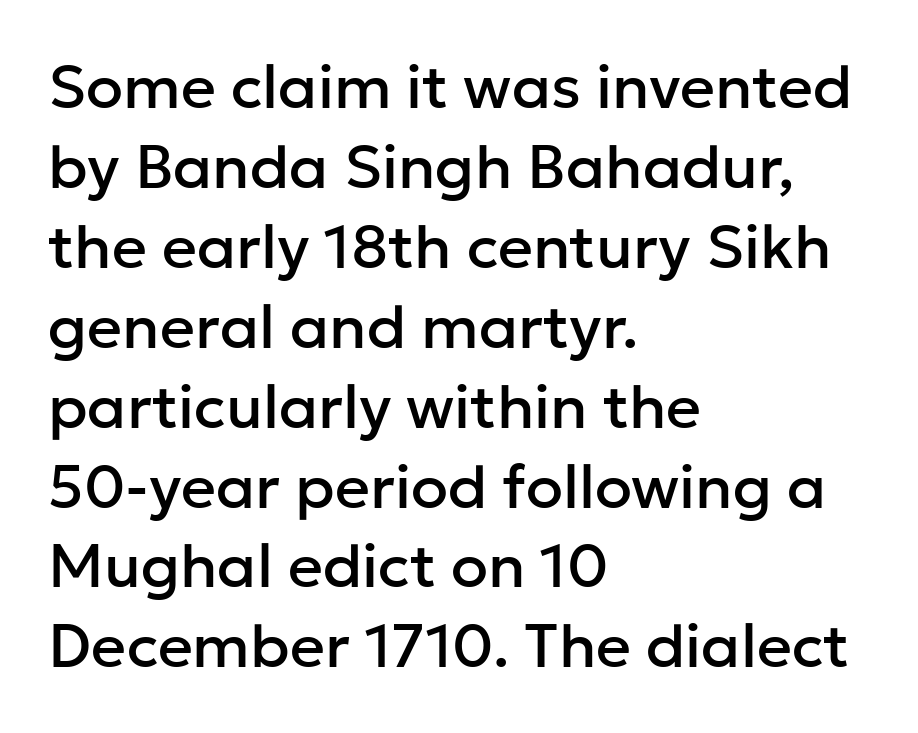
{"serif": "no", "italic": "no", "width": "normal", "stroke_contrast": "low", "x_height": "medium", "monospaced": "no", "underline": "no", "align": "left", "line_spacing": "normal", "line_spacing_ratio": 1.31, "letter_spacing": "normal", "letter_spacing_em": 0.0, "glyph_px": 61}
